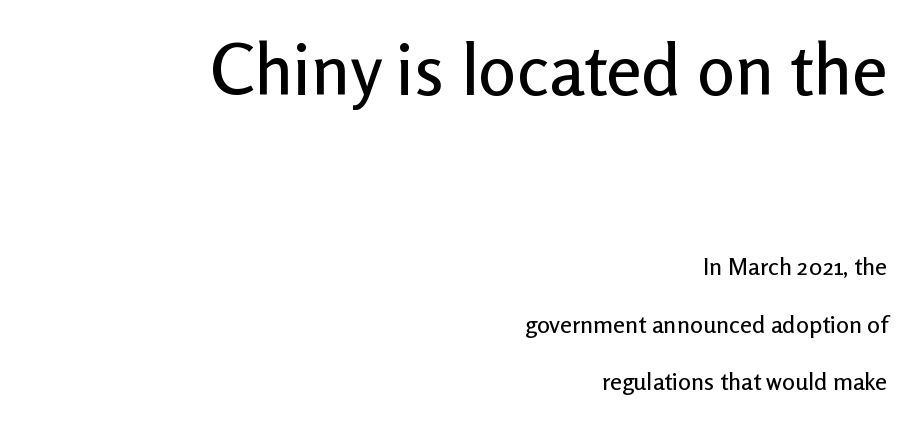
Q: Is the text italic (slanted)? A: No, it is upright.
Q: Is the typeface a serif or a sans-serif typeface? A: Sans-serif.
Q: Is the text underlined? A: No.
Q: How is the paragraph aligned? A: Right-aligned.
Q: Is the spacing between letters normal or unusually wide? A: Normal.
Q: Is the spacing between lines tight, normal or loose? A: Loose.
Q: Which block of text is set in a larger size, the first (top) or the second (bottom)? A: The first (top) one.
Q: Width (condensed, normal, or wide)? A: Normal.
Q: Stroke contrast? A: Low.
Q: x-height? A: Medium.
Q: Monospaced? A: No.
